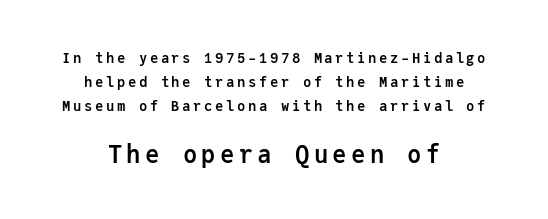
{"italic": "no", "bold": "yes", "underline": "no", "align": "center", "line_spacing_ratio": 1.71, "larger_block": "second", "size_ratio": 1.71, "glyph_px": 24}
